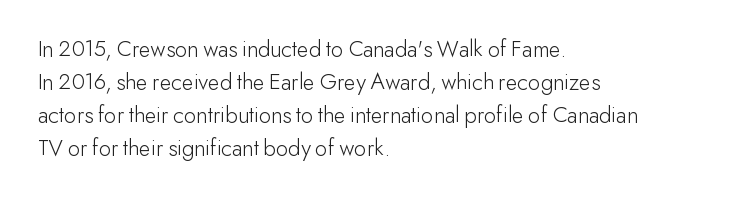
{"italic": "no", "bold": "no", "underline": "no", "align": "left", "line_spacing": "normal", "line_spacing_ratio": 1.38, "letter_spacing": "normal", "letter_spacing_em": 0.0, "glyph_px": 24}
